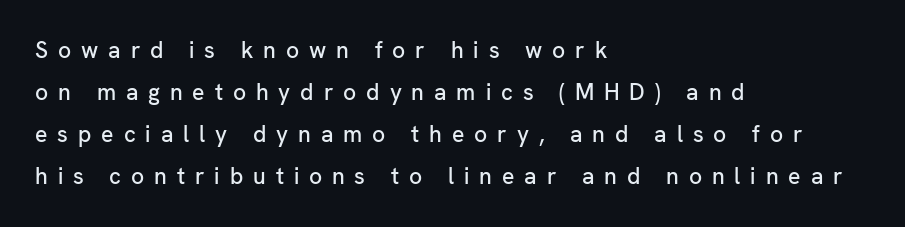
{"italic": "no", "underline": "no", "align": "left", "line_spacing_ratio": 1.83, "letter_spacing": "wide", "letter_spacing_em": 0.43, "glyph_px": 23}
